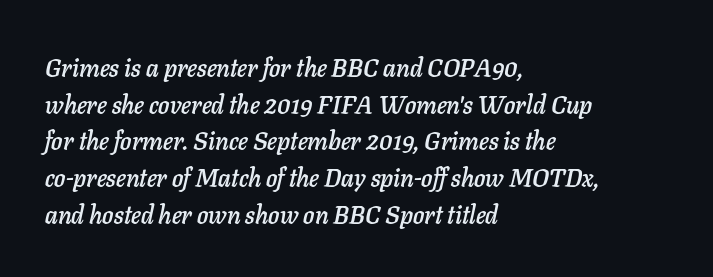
Bare-footed words on every line. Looking at the ascenders, they clearly lean. Baseline-to-baseline distance is the conventional proportion of letter height. These lines keep a tight, regular rhythm from letter to letter. Line beginnings align vertically; line endings do not.
